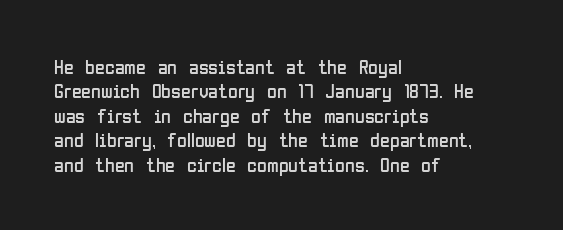
Q: Is the text bold? A: No.
Q: Is the text italic (slanted)? A: No, it is upright.
Q: Is the text underlined? A: No.
Q: How is the paragraph aligned? A: Left-aligned.
Q: Is the spacing between letters normal or unusually wide? A: Normal.
